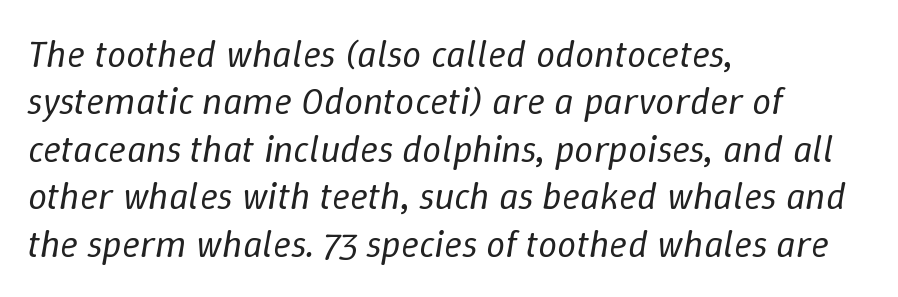
{"italic": "yes", "lean": "right", "slant_degrees": 9, "bold": "no", "weight": "regular", "width": "normal", "stroke_contrast": "low", "x_height": "medium", "monospaced": "no", "underline": "no", "align": "left", "line_spacing": "normal", "line_spacing_ratio": 1.25, "letter_spacing": "normal", "letter_spacing_em": 0.0, "glyph_px": 38}
